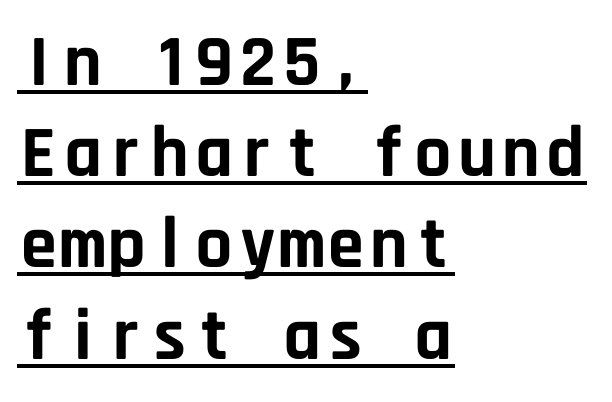
{"serif": "no", "italic": "no", "bold": "yes", "weight": "bold", "width": "normal", "stroke_contrast": "low", "x_height": "large", "monospaced": "yes", "underline": "yes", "align": "left", "line_spacing": "normal", "line_spacing_ratio": 1.25, "letter_spacing": "normal", "letter_spacing_em": 0.0, "glyph_px": 73}
